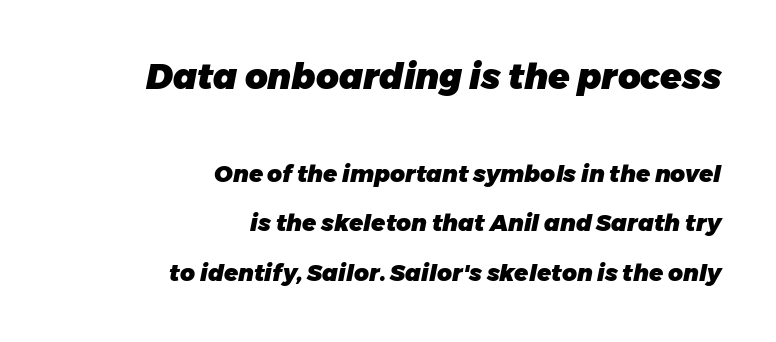
Alignment: flush right. You could not count columns in this text — the font is proportionally spaced. You could fit nearly another row in the gap between these rows. Does the weight exceed regular? Yes, all the way to bold. Letters rest on an invisible, unmarked baseline.
